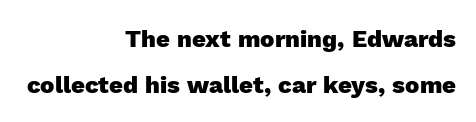
The image shows 24 px bold type, upright; set right-aligned, loose line spacing (1.91x), normal letter spacing, not underlined.
